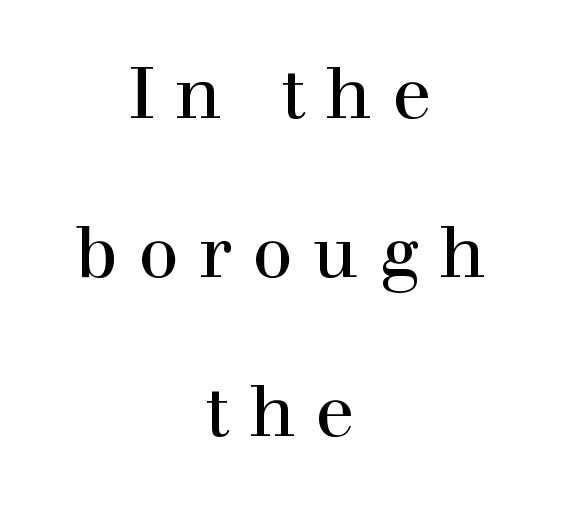
Q: Is the text italic (slanted)? A: No, it is upright.
Q: Is the typeface a serif or a sans-serif typeface? A: Serif.
Q: Is the text underlined? A: No.
Q: How is the paragraph aligned? A: Centered.
Q: Is the spacing between letters normal or unusually wide? A: Unusually wide.
Q: Is the spacing between lines tight, normal or loose? A: Loose.
Q: Width (condensed, normal, or wide)? A: Normal.
Q: x-height? A: Medium.
Q: Monospaced? A: No.
